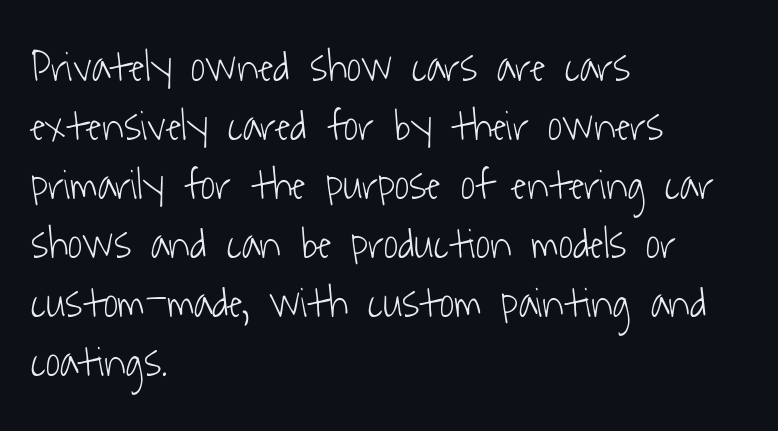
{"serif": "no", "bold": "no", "weight": "light", "width": "condensed", "stroke_contrast": "low", "x_height": "medium", "monospaced": "no", "underline": "no", "align": "left", "line_spacing": "normal", "line_spacing_ratio": 1.34, "letter_spacing": "normal", "letter_spacing_em": 0.0, "glyph_px": 44}
